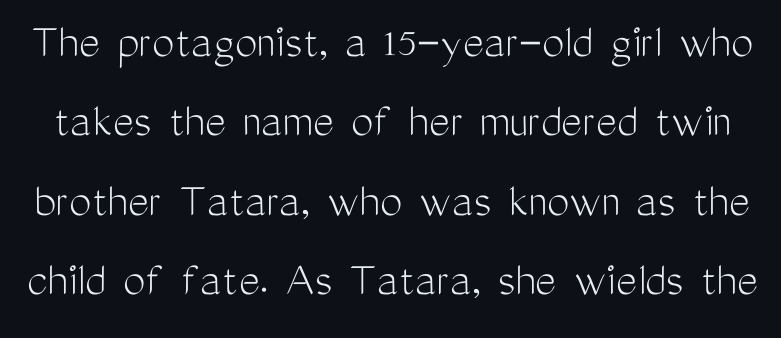
Is this a fixed-width face? No — the glyphs have proportional, varying widths. Notice how descenders clear the ascenders below comfortably — that's standard leading. Glance below the letters and you will spot only blank space. A typesetter would mark this as roman, not italic. Stems here are at most as thick as an everyday book face. Serifs: no, the terminals of the letterforms are clean.
